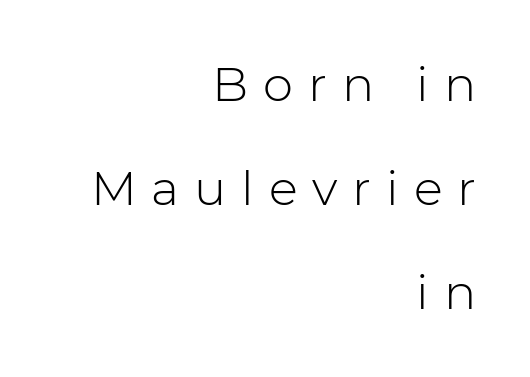
The image shows 48 px light sans-serif type, upright; set right-aligned, loose line spacing (2.17x), unusually wide letter spacing (+0.31 em), not underlined; low stroke contrast and a medium x-height.
